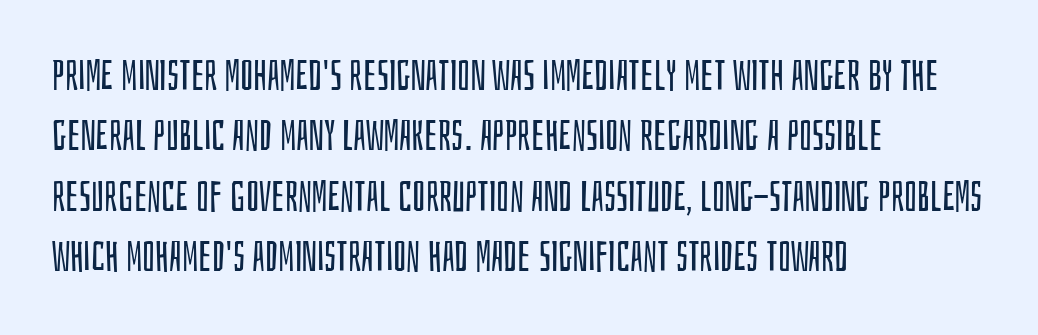
Q: Is the text bold? A: No.
Q: Is the text italic (slanted)? A: No, it is upright.
Q: Is the typeface a serif or a sans-serif typeface? A: Sans-serif.
Q: Is the text underlined? A: No.
Q: How is the paragraph aligned? A: Left-aligned.
Q: Is the spacing between letters normal or unusually wide? A: Normal.
Q: Is the spacing between lines tight, normal or loose? A: Normal.
Q: Width (condensed, normal, or wide)? A: Condensed.
Q: Stroke contrast? A: Low.
Q: x-height? A: Large.
Q: Monospaced? A: No.
